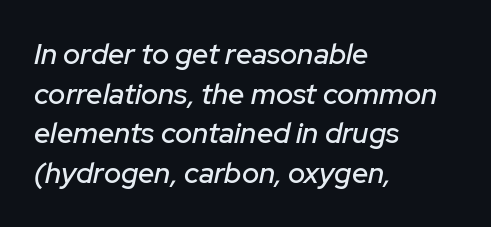
{"italic": "yes", "lean": "right", "slant_degrees": 12, "width": "normal", "stroke_contrast": "low", "x_height": "medium", "monospaced": "no", "underline": "no", "align": "left", "line_spacing": "normal", "line_spacing_ratio": 1.37, "letter_spacing": "normal", "letter_spacing_em": 0.0, "glyph_px": 29}
